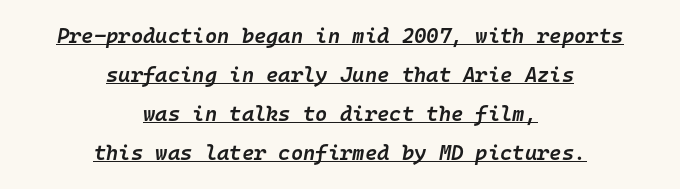
{"italic": "yes", "lean": "right", "slant_degrees": 10, "bold": "semi", "underline": "yes", "align": "center", "line_spacing_ratio": 1.86, "letter_spacing": "normal", "letter_spacing_em": 0.0, "glyph_px": 21}
